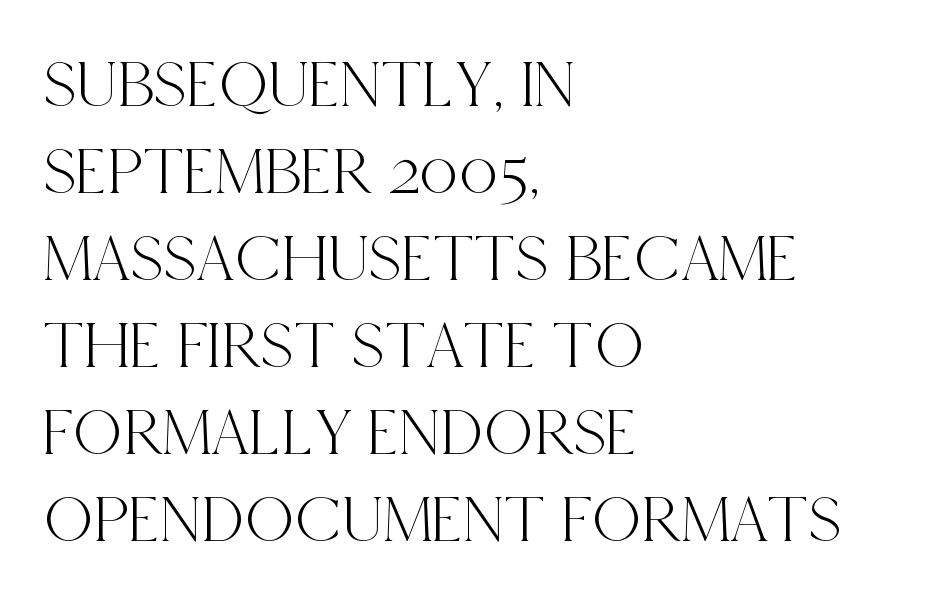
The image shows 68 px condensed serif type, upright; set left-aligned, normal line spacing (1.28x), normal letter spacing, not underlined; a large x-height.
